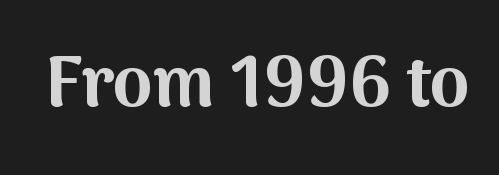
The image shows 71 px bold sans-serif type, upright; set normal letter spacing, not underlined; medium stroke contrast and a medium x-height.
